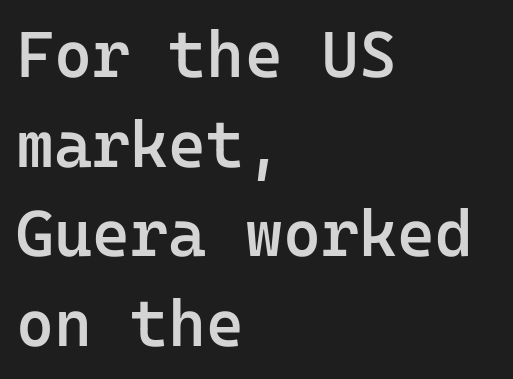
How are the letters spaced? Ordinarily, with no added tracking. The glyphs are unaccompanied by any horizontal stroke below them. The font family rendered here belongs to the sans-serif group. A semibold gives these letters moderate extra thickness, short of bold.
